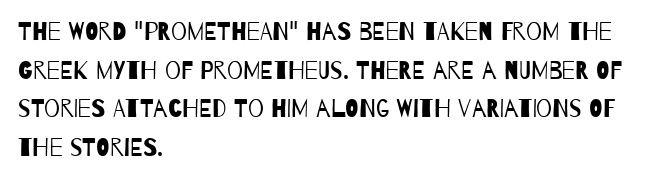
Q: Is the text bold? A: No.
Q: Is the text underlined? A: No.
Q: How is the paragraph aligned? A: Left-aligned.
Q: Is the spacing between letters normal or unusually wide? A: Normal.
Q: Is the spacing between lines tight, normal or loose? A: Normal.
